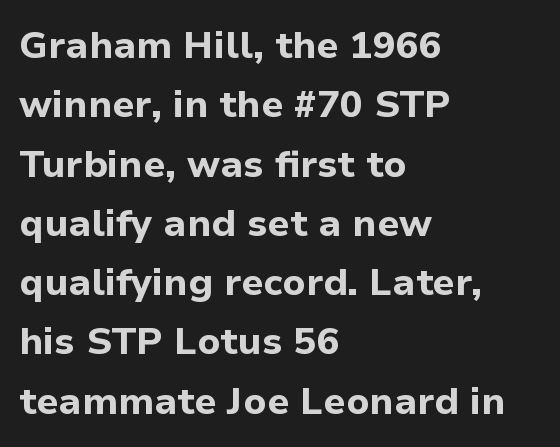
Descender tails drop into unmarked territory. Typesetter's note: full bold, strokes at maximum text heaviness. Each line starts at the same left margin while the right side varies. Compared with typical body copy, the letter spacing here is the same. Line spacing here is normal. Is this a sans? Yes — the strokes have no serifs.
